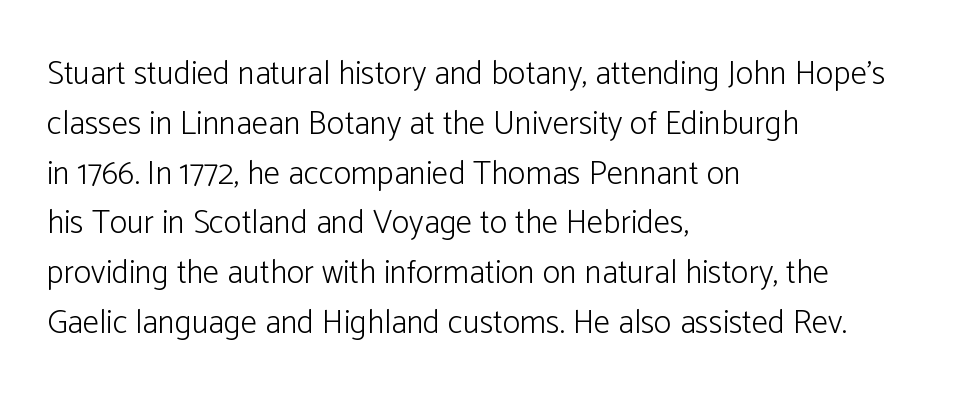
Just letters on the line, the space beneath them empty. Left-aligned paragraph, ragged on the right. No italicization has been applied; the sample stays upright. This sample uses a sans-serif face. Heaviness? Minimal to ordinary, like unemphasized prose.
